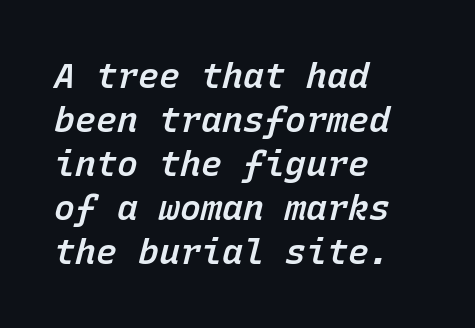
{"italic": "yes", "lean": "right", "slant_degrees": 15, "bold": "semi", "weight": "semibold", "width": "normal", "stroke_contrast": "low", "x_height": "medium", "monospaced": "yes", "underline": "no", "align": "left", "line_spacing": "normal", "line_spacing_ratio": 1.26, "letter_spacing": "normal", "letter_spacing_em": 0.0, "glyph_px": 35}
